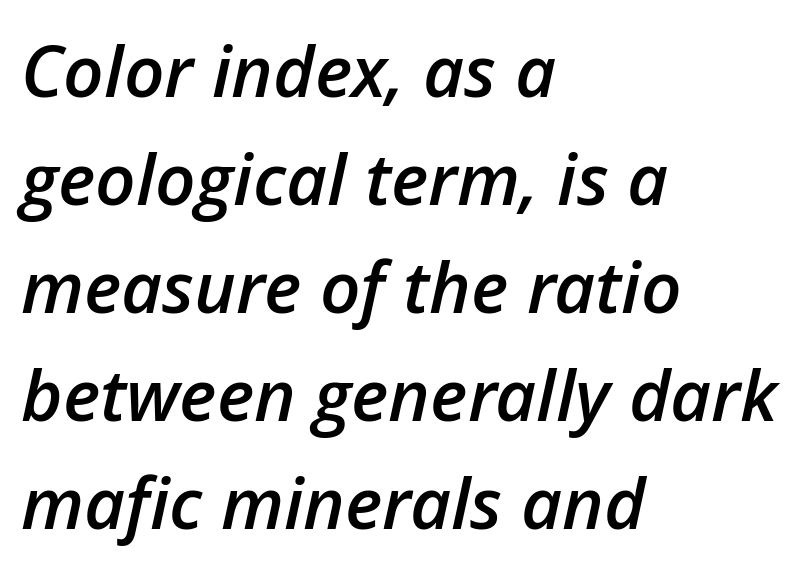
{"italic": "yes", "lean": "right", "slant_degrees": 12, "bold": "semi", "weight": "semibold", "width": "normal", "stroke_contrast": "low", "x_height": "medium", "monospaced": "no", "underline": "no", "align": "left", "line_spacing": "normal", "line_spacing_ratio": 1.52, "letter_spacing": "normal", "letter_spacing_em": 0.0, "glyph_px": 71}
